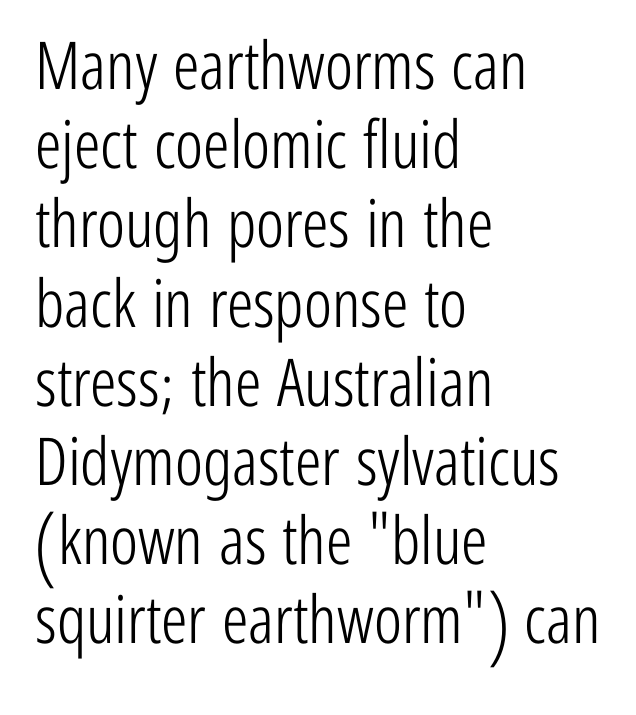
The lettering stays uniformly vertical, giving the passage a roman look. How are the letters spaced? Ordinarily, with no added tracking. The specimen omits any rule beneath the text block's lines. The letters advance in unequal steps, a hallmark of proportional type.
